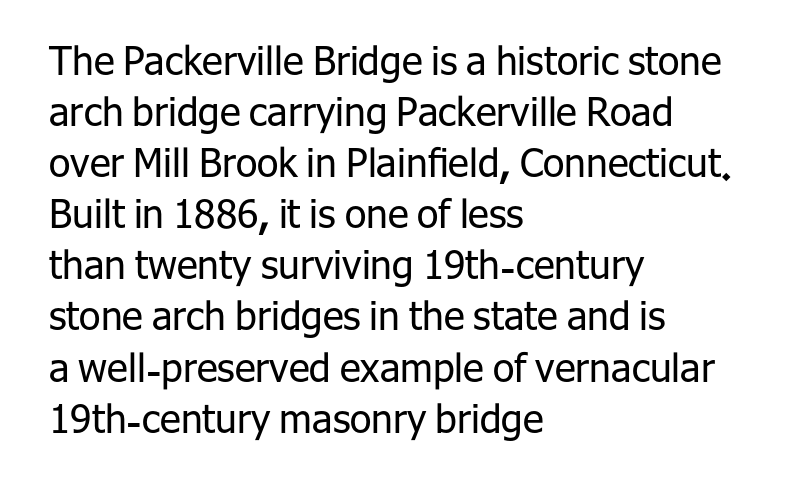
Q: Is the text bold? A: No.
Q: Is the text italic (slanted)? A: No, it is upright.
Q: Is the typeface a serif or a sans-serif typeface? A: Sans-serif.
Q: Is the text underlined? A: No.
Q: How is the paragraph aligned? A: Left-aligned.
Q: Is the spacing between letters normal or unusually wide? A: Normal.
Q: Is the spacing between lines tight, normal or loose? A: Normal.
Q: Width (condensed, normal, or wide)? A: Normal.
Q: Stroke contrast? A: Low.
Q: x-height? A: Medium.
Q: Monospaced? A: No.
